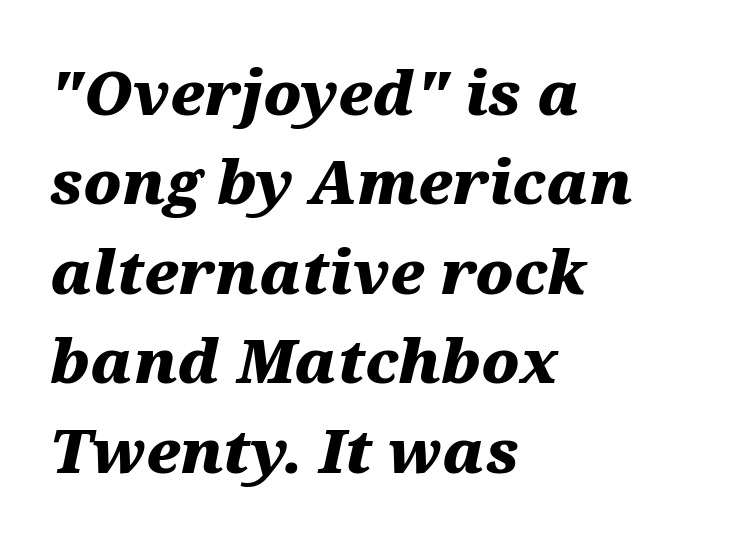
Bare-footed words on every line. The setting favours the left margin, as ordinary paragraphs usually do. It's the slanting kind of type. Spacing verdict: proportional, widths tailored to each character. As a designer I'd log this as weight 700, bold.
